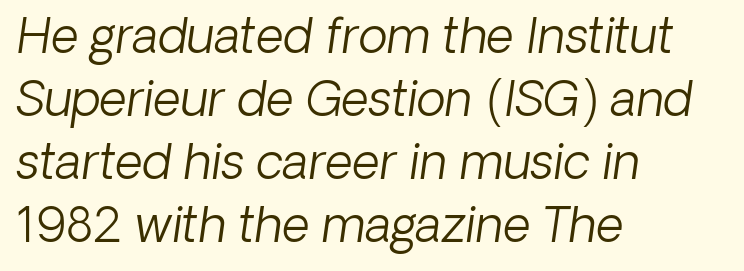
The image shows 48 px light type, italic (leaning right); set left-aligned, normal line spacing (1.31x), normal letter spacing, not underlined; low stroke contrast and a medium x-height.
